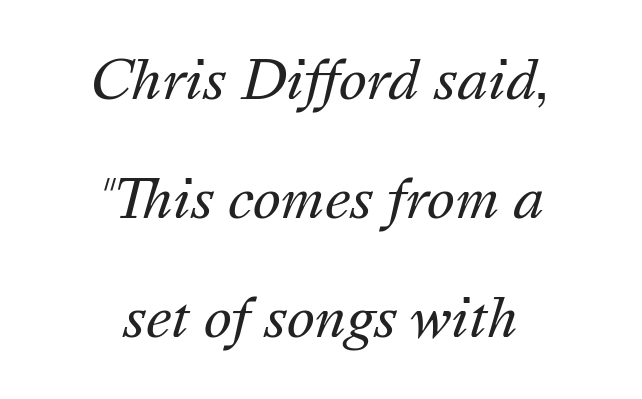
Q: Is the text bold? A: No.
Q: Is the text italic (slanted)? A: Yes, it leans right by about 16 degrees.
Q: Is the text underlined? A: No.
Q: How is the paragraph aligned? A: Centered.
Q: Is the spacing between letters normal or unusually wide? A: Normal.
Q: Is the spacing between lines tight, normal or loose? A: Loose.
Q: Width (condensed, normal, or wide)? A: Normal.
Q: Stroke contrast? A: Medium.
Q: x-height? A: Medium.
Q: Monospaced? A: No.
